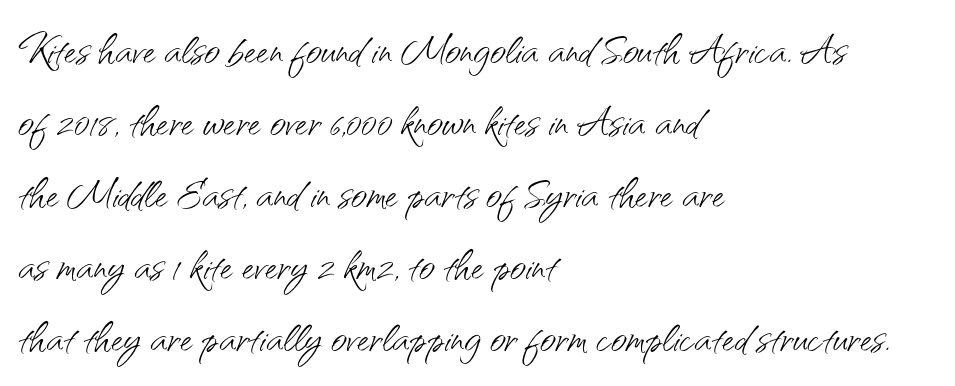
Whoever set this chose a conventional vertical rhythm. Does the copy run flush right? No — it runs flush left. This rendering leaves character spacing at its baseline value.
